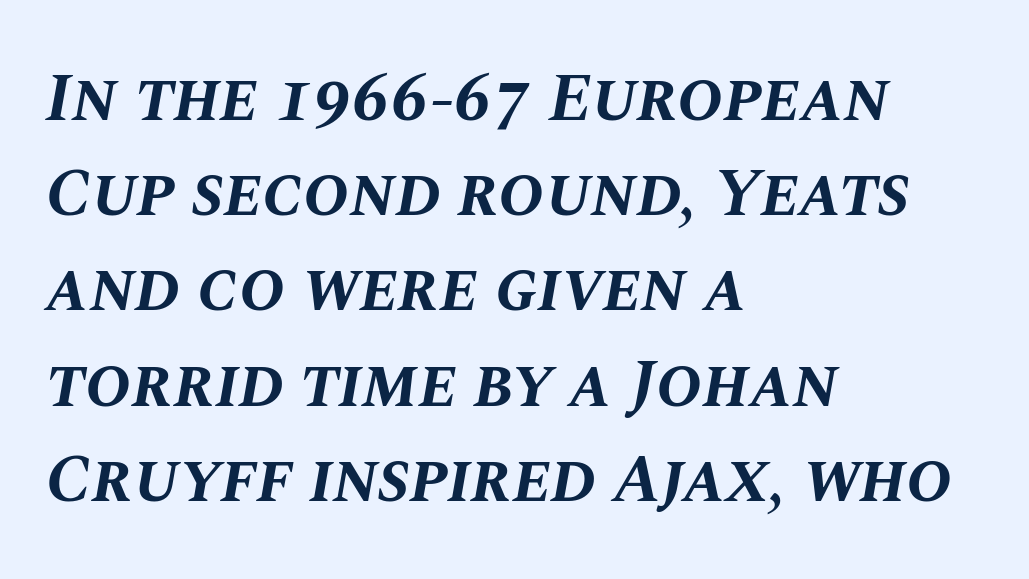
The baseline area is clear. Horizontal alignment here is leftward, the default for most running prose. The block of text has a typical density, with ordinary space between rows. The letters are slanted; this is an italic face.
